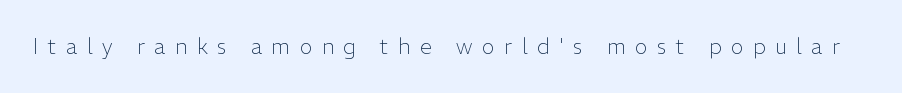
{"italic": "no", "bold": "no", "underline": "no", "letter_spacing": "wide", "letter_spacing_em": 0.46, "glyph_px": 21}
